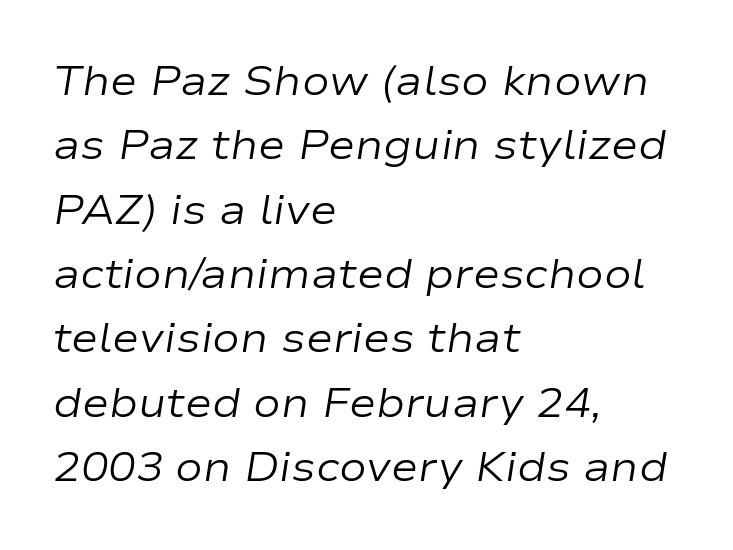
Q: Is the text bold? A: No.
Q: Is the text italic (slanted)? A: Yes, it leans right by about 9 degrees.
Q: Is the text underlined? A: No.
Q: How is the paragraph aligned? A: Left-aligned.
Q: Is the spacing between letters normal or unusually wide? A: Normal.
Q: Is the spacing between lines tight, normal or loose? A: Normal.
Q: Width (condensed, normal, or wide)? A: Wide.
Q: Stroke contrast? A: Low.
Q: x-height? A: Medium.
Q: Monospaced? A: No.
